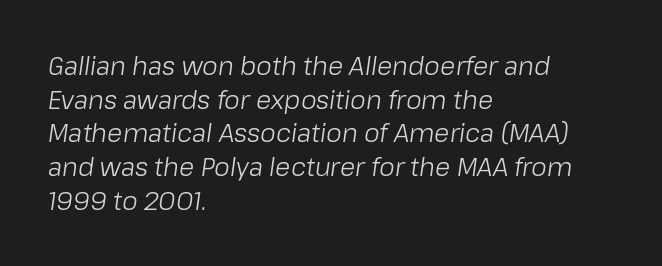
The image shows 25 px text type, italic (leaning right); set left-aligned, normal line spacing (1.35x), normal letter spacing, not underlined.
